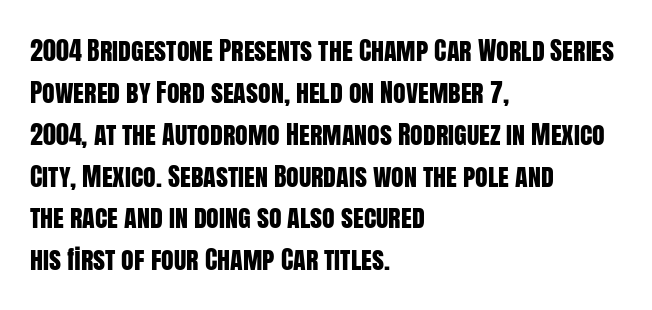
The image shows 26 px text type, upright; set left-aligned, normal line spacing (1.61x), normal letter spacing, not underlined.
